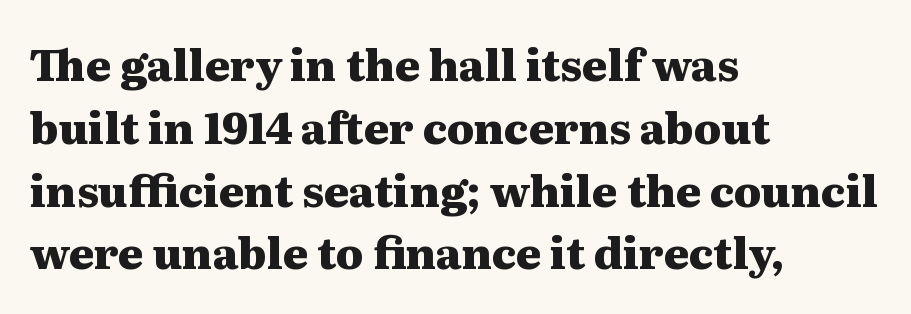
{"serif": "yes", "italic": "no", "bold": "yes", "weight": "heavy", "width": "wide", "stroke_contrast": "medium", "x_height": "medium", "monospaced": "no", "underline": "no", "align": "left", "line_spacing": "normal", "line_spacing_ratio": 1.46, "letter_spacing": "normal", "letter_spacing_em": 0.0, "glyph_px": 43}
